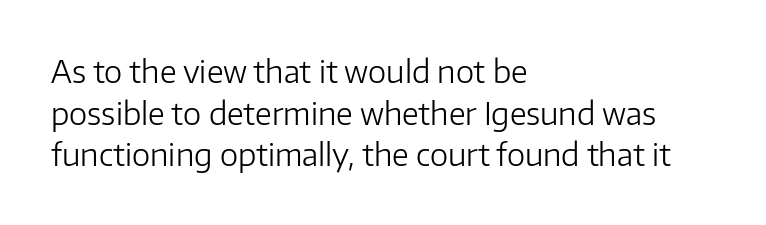
The type is set solid horizontally, with unmodified tracking. Weight: regular or lighter. A student would call this left alignment; a typographer would say flush left, rag right. Observe the absence of serifs on each vertical stroke in this sample. Ordinary non-slanted type is in use. The letters advance in unequal steps, a hallmark of proportional type.
